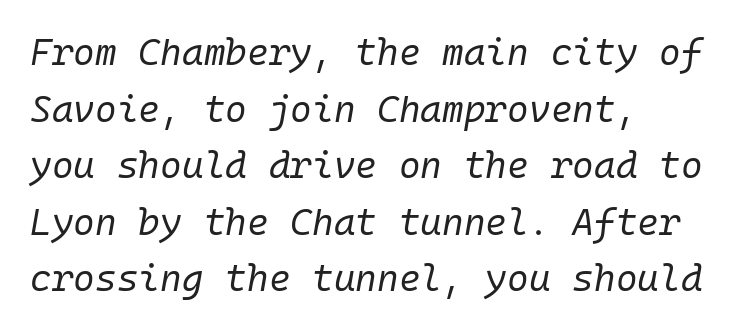
Words appear dense and cohesive because spacing is normal. Any mark beneath the type? The region is blank. Is the stroke heavy? The answer is a plain regular-or-lighter. Visually the block forms a straight wall on the left and a jagged coastline on the right.
